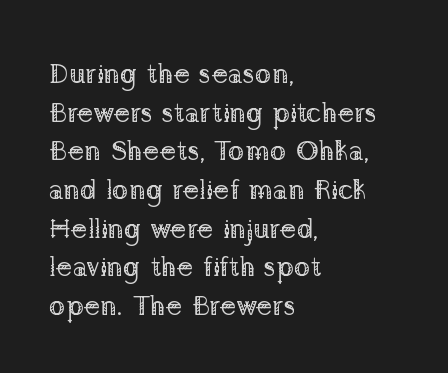
Standard letterfit; no display-style spreading of the glyphs. The words here are not underlined. The weight would be labelled regular, book, light, or lighter still. Characters remain perfectly vertical along every line. Spacing verdict: proportional, widths tailored to each character.
